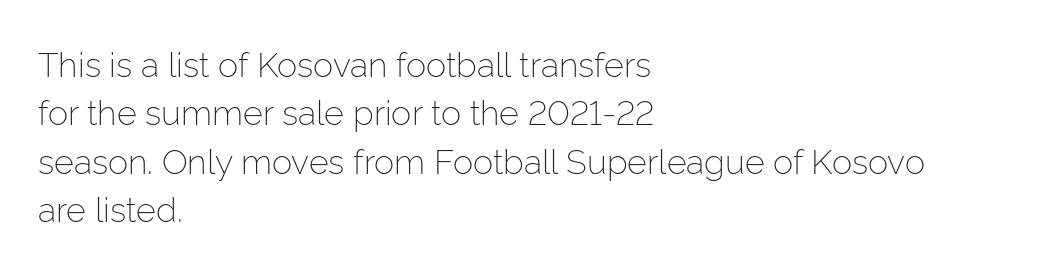
{"serif": "no", "italic": "no", "bold": "no", "weight": "light", "width": "normal", "stroke_contrast": "low", "x_height": "medium", "monospaced": "no", "underline": "no", "align": "left", "line_spacing": "normal", "line_spacing_ratio": 1.42, "letter_spacing": "normal", "letter_spacing_em": 0.0, "glyph_px": 34}
